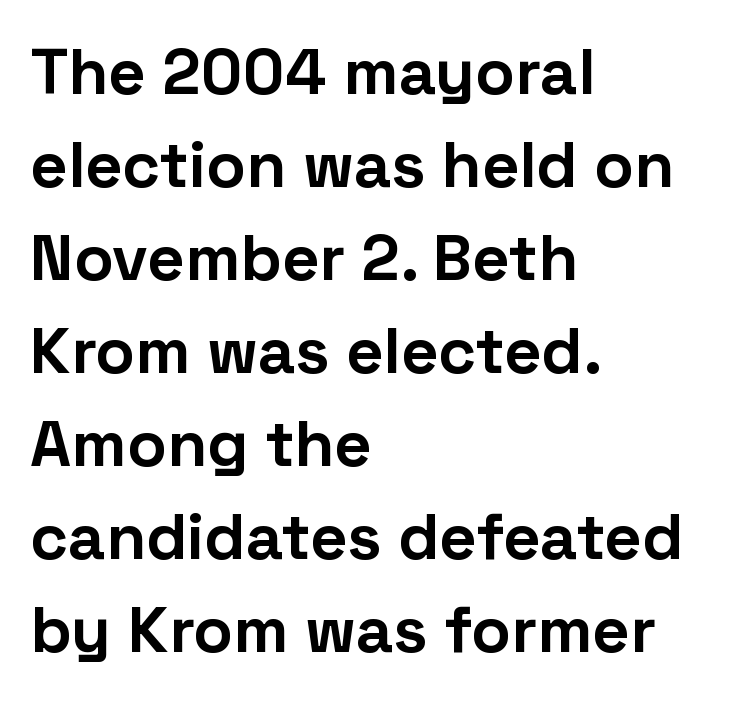
The passage shown is typed in a proportional face where columns would drift. You can tell from the bare stems that sans-serif type was used. As a designer I'd log this as weight 700, bold. Quick note: underline off.
